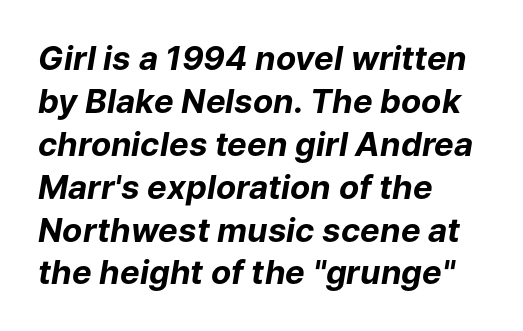
Q: Is the text bold? A: Yes.
Q: Is the text italic (slanted)? A: Yes, it leans right by about 9 degrees.
Q: Is the text underlined? A: No.
Q: How is the paragraph aligned? A: Left-aligned.
Q: Is the spacing between letters normal or unusually wide? A: Normal.
Q: Is the spacing between lines tight, normal or loose? A: Normal.
Q: Width (condensed, normal, or wide)? A: Normal.
Q: Stroke contrast? A: Low.
Q: x-height? A: Medium.
Q: Monospaced? A: No.
